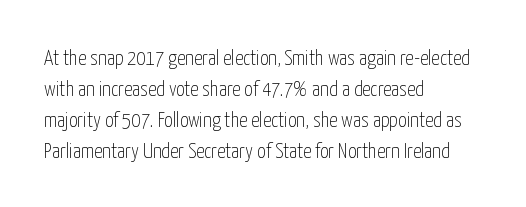
If you drew a line through each stem, it would be perfectly vertical. Leftover space on each line is placed entirely after the last word. The vertical gap from one line to the next is medium. The specimen omits any rule beneath the text block's lines.
